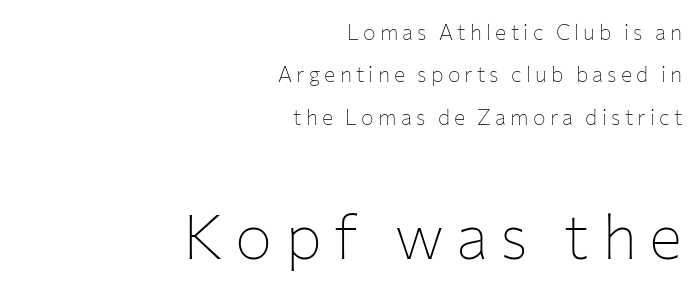
Is the lower block the larger one? Yes — the lower block carries the bigger type. Underline: absent. Is there any slant? The stems are plumb. Notice how the passage keeps a crisp vertical edge on the right only.
